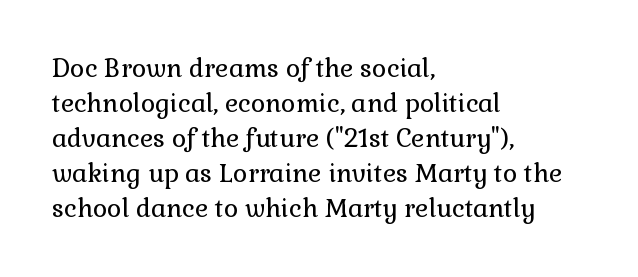
Nobody drew a line under any word here. The passage is arranged the way most books set body copy — flush left. Is the stroke heavy? The answer is a plain regular-or-lighter. Nobody touched the tracking dial on this one. A roman cut, with each character standing at attention. The space between consecutive lines is moderate.
